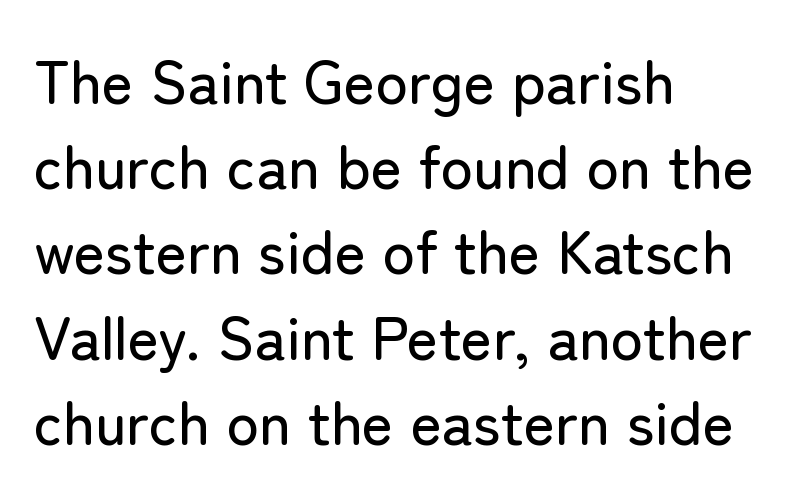
Each letter keeps its own natural width here, so spacing adapts to shape. Letter spacing: default. The compositor pushed each line to the left boundary. Any mark beneath the type? The region is blank.
